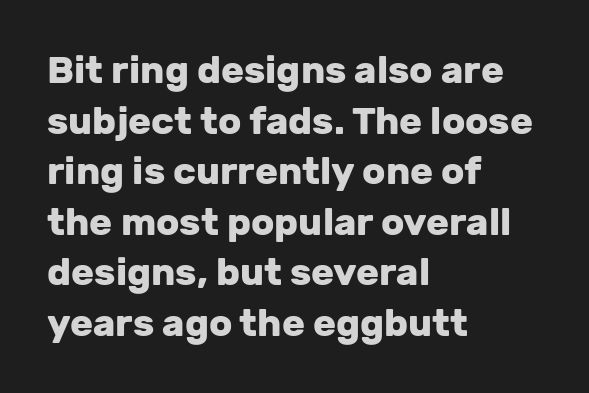
Q: Is the text bold? A: Yes.
Q: Is the text italic (slanted)? A: No, it is upright.
Q: Is the typeface a serif or a sans-serif typeface? A: Sans-serif.
Q: Is the text underlined? A: No.
Q: How is the paragraph aligned? A: Left-aligned.
Q: Is the spacing between letters normal or unusually wide? A: Normal.
Q: Is the spacing between lines tight, normal or loose? A: Normal.
Q: Width (condensed, normal, or wide)? A: Normal.
Q: Stroke contrast? A: Low.
Q: x-height? A: Medium.
Q: Monospaced? A: No.
